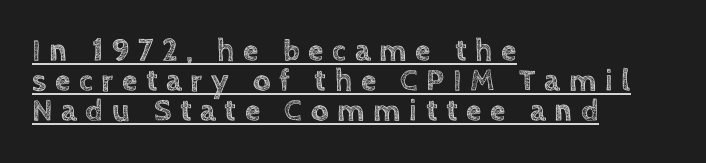
The image shows 31 px text type, upright; set left-aligned, tight line spacing (0.97x), unusually wide letter spacing (+0.28 em), underlined; a large x-height.
